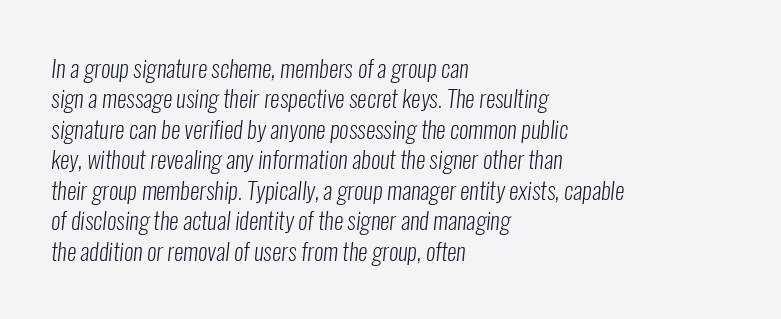
The image shows 24 px text type; set left-aligned, normal line spacing (1.27x), normal letter spacing, not underlined.
